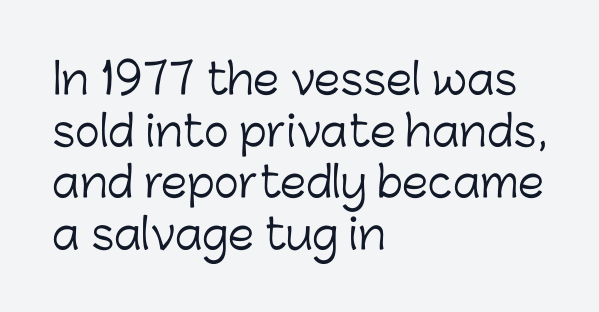
These lines were composed using upright roman letters. Bare-footed words on every line. No chunkiness to these letters — they're not bold. Each letter keeps its own natural width here, so spacing adapts to shape.
